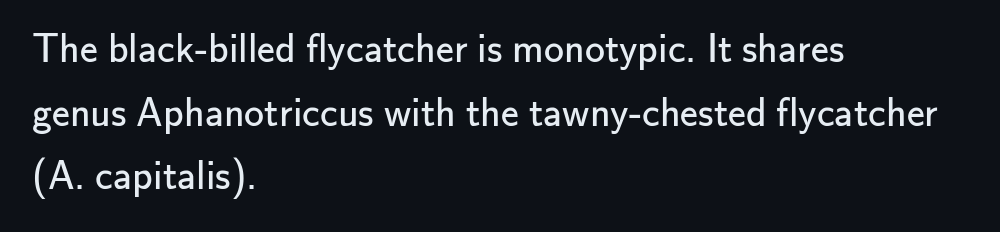
Here the designer chose a conventional face with non-uniform glyph widths. What's the leading like? Ordinary, nothing unusual. The ragged edge is on the right, which tells us the setting is flush left. I'd call this a sans setting — the letters go barefoot. No word sits above an underline. The lettering stays uniformly vertical, giving the passage a roman look.
